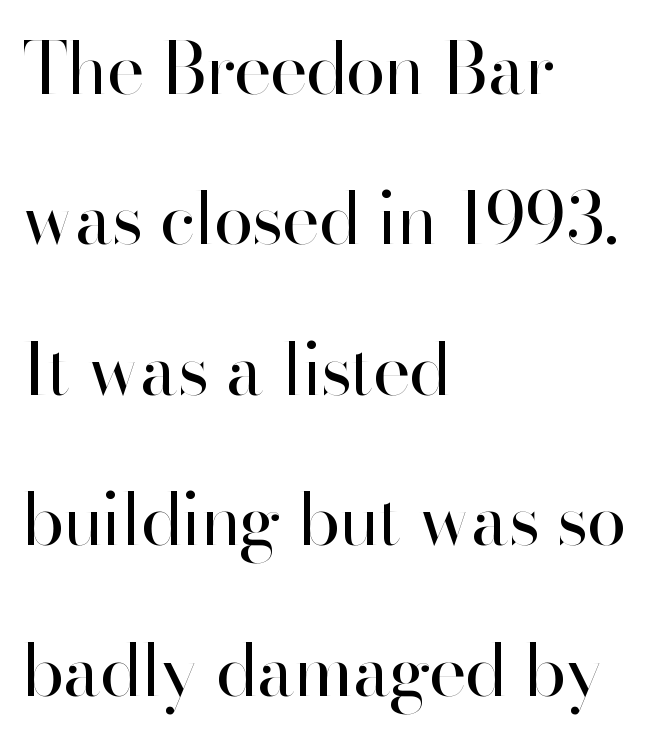
Q: Is the text bold? A: No.
Q: Is the text italic (slanted)? A: No, it is upright.
Q: Is the typeface a serif or a sans-serif typeface? A: Sans-serif.
Q: Is the text underlined? A: No.
Q: How is the paragraph aligned? A: Left-aligned.
Q: Is the spacing between letters normal or unusually wide? A: Normal.
Q: Is the spacing between lines tight, normal or loose? A: Loose.
Q: Width (condensed, normal, or wide)? A: Normal.
Q: Stroke contrast? A: High.
Q: x-height? A: Small.
Q: Monospaced? A: No.
